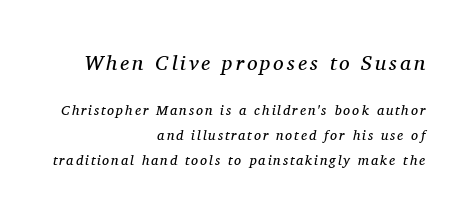
{"italic": "yes", "lean": "right", "slant_degrees": 11, "bold": "no", "underline": "no", "align": "right", "line_spacing_ratio": 1.78, "larger_block": "first", "size_ratio": 1.5, "glyph_px": 21}
